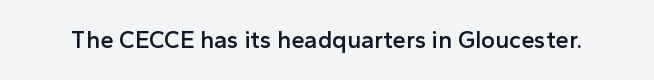
{"italic": "no", "bold": "semi", "underline": "no", "letter_spacing": "normal", "letter_spacing_em": 0.0, "glyph_px": 24}
